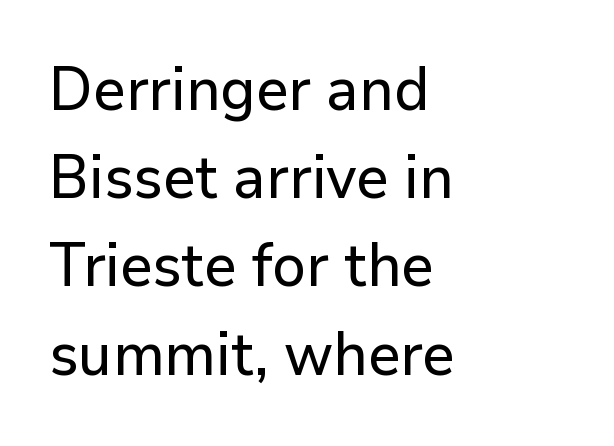
Do the characters align in a grid? No, the font is proportional. The ragged edge is on the right, which tells us the setting is flush left. The typeface chosen for these lines omits serifs. You can tell it's not italic because the verticals are truly vertical.
